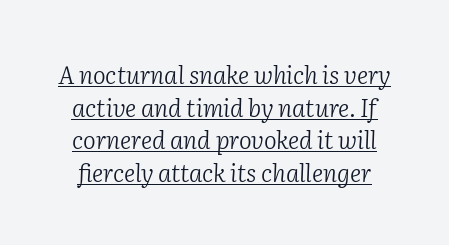
The image shows 24 px text type, italic (leaning right); set normal line spacing (1.36x), normal letter spacing, underlined.
